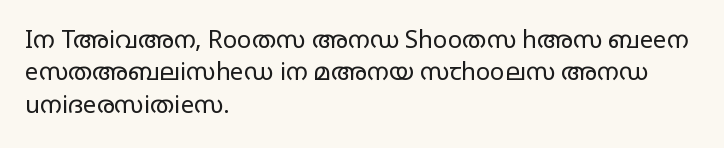
Q: Is the text bold? A: No.
Q: Is the text italic (slanted)? A: No, it is upright.
Q: Is the text underlined? A: No.
Q: How is the paragraph aligned? A: Left-aligned.
Q: Is the spacing between letters normal or unusually wide? A: Normal.
Q: Is the spacing between lines tight, normal or loose? A: Normal.
